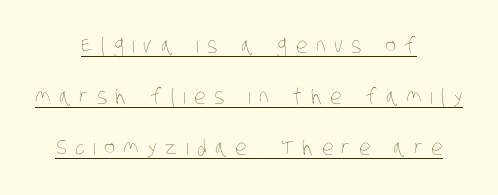
The image shows 21 px text type; set centered, loose line spacing (2.44x), unusually wide letter spacing (+0.4 em), underlined.
